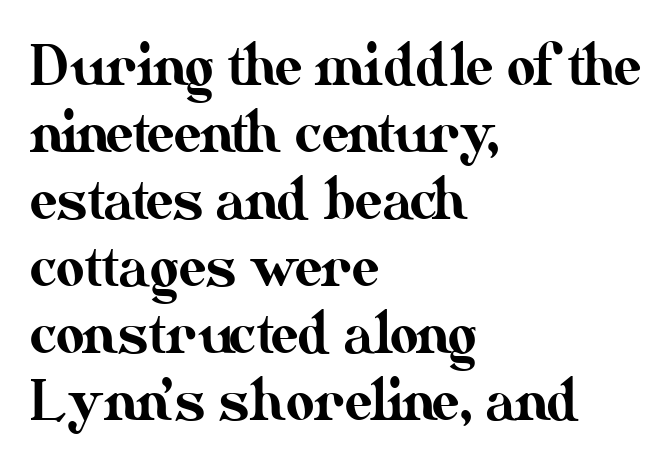
Horizontal alignment here is leftward, the default for most running prose. The lettering holds an erect, upright posture throughout. These lines are rendered in a variable-pitch font. The space directly below the letters is spotless.
